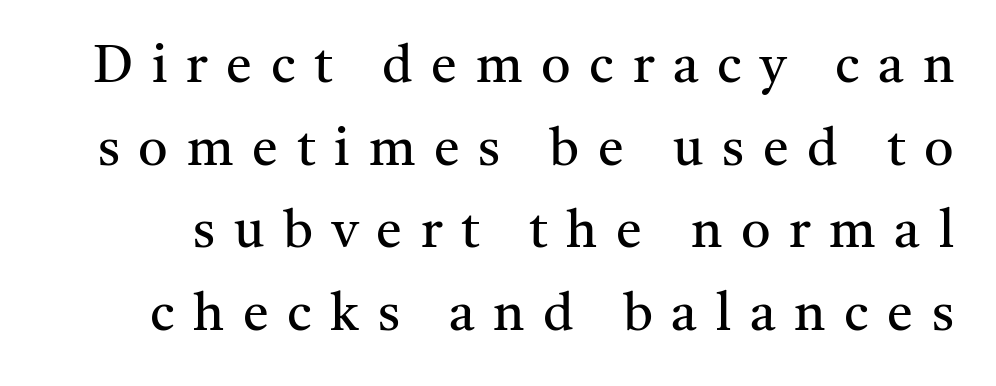
Q: Is the text bold? A: No.
Q: Is the text italic (slanted)? A: No, it is upright.
Q: Is the typeface a serif or a sans-serif typeface? A: Serif.
Q: Is the text underlined? A: No.
Q: Is the spacing between letters normal or unusually wide? A: Unusually wide.
Q: Is the spacing between lines tight, normal or loose? A: Normal.
Q: Width (condensed, normal, or wide)? A: Normal.
Q: Stroke contrast? A: Medium.
Q: x-height? A: Medium.
Q: Monospaced? A: No.
